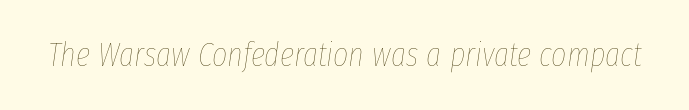
The image shows 33 px thin, condensed type, italic (leaning right); set normal letter spacing, not underlined; low stroke contrast and a medium x-height.
